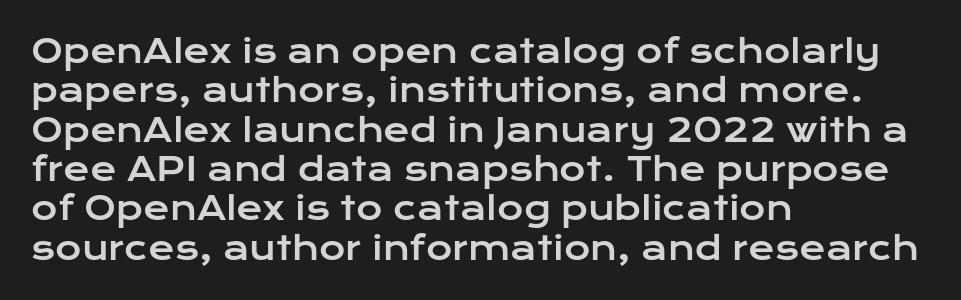
Q: Is the text italic (slanted)? A: No, it is upright.
Q: Is the typeface a serif or a sans-serif typeface? A: Sans-serif.
Q: Is the text underlined? A: No.
Q: How is the paragraph aligned? A: Left-aligned.
Q: Is the spacing between letters normal or unusually wide? A: Normal.
Q: Width (condensed, normal, or wide)? A: Wide.
Q: Stroke contrast? A: Low.
Q: x-height? A: Medium.
Q: Monospaced? A: No.
